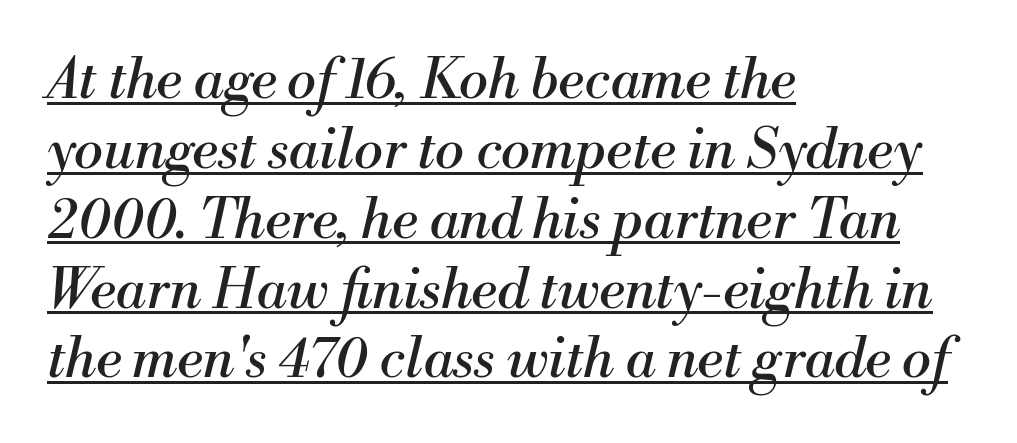
Q: Is the text bold? A: No.
Q: Is the text italic (slanted)? A: Yes, it leans right by about 13 degrees.
Q: Is the typeface a serif or a sans-serif typeface? A: Serif.
Q: Is the text underlined? A: Yes.
Q: How is the paragraph aligned? A: Left-aligned.
Q: Is the spacing between letters normal or unusually wide? A: Normal.
Q: Is the spacing between lines tight, normal or loose? A: Normal.
Q: Width (condensed, normal, or wide)? A: Normal.
Q: Stroke contrast? A: Medium.
Q: x-height? A: Small.
Q: Monospaced? A: No.
